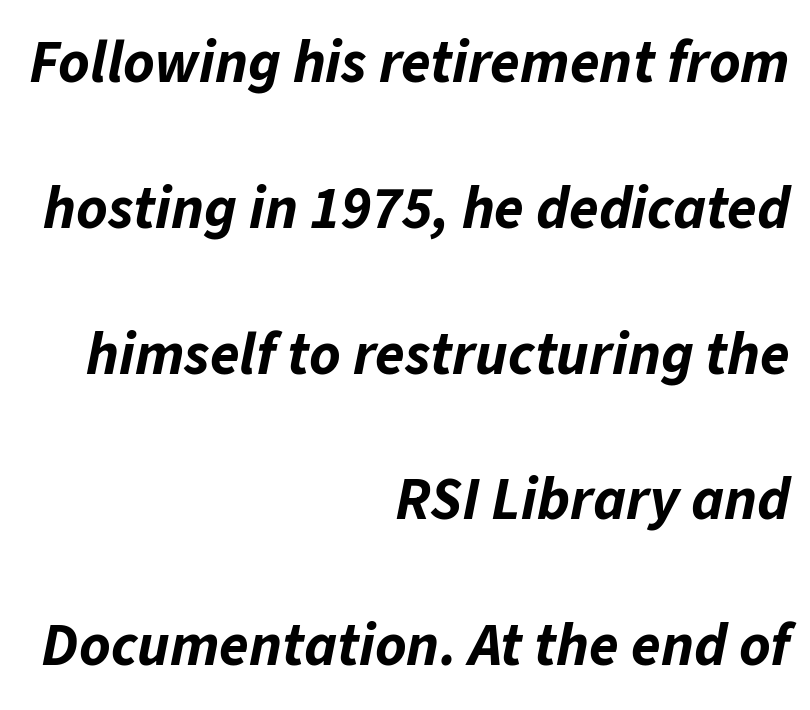
Where is the straight margin? On the right. Each letter keeps its own natural width here, so spacing adapts to shape. Tracking here is standard; glyphs follow each other at the usual distance. Slant detected: the letters are inclined. The area under the type is left untouched. Vertically, the passage feels expansive, rows floating well apart.
